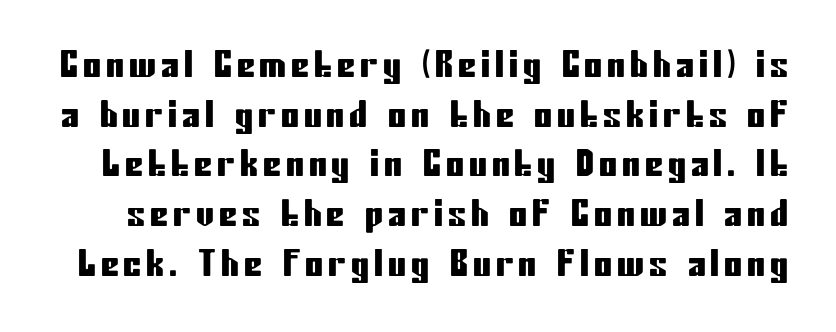
The image shows 36 px condensed sans-serif type, upright; set normal line spacing (1.38x), not underlined; low stroke contrast and a medium x-height.
